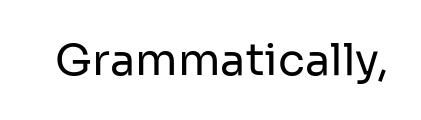
The image shows 44 px regular-weight sans-serif type, upright; set normal letter spacing, not underlined; low stroke contrast and a medium x-height.
